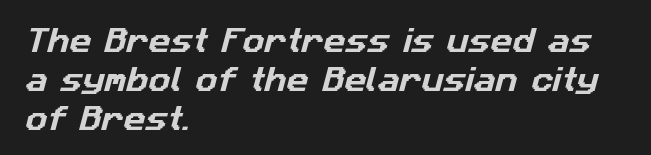
The image shows 27 px text type; set left-aligned, normal line spacing (1.44x), normal letter spacing, not underlined.
